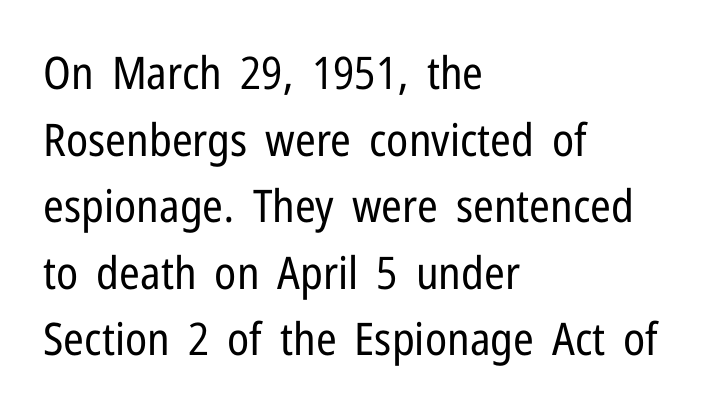
{"serif": "no", "italic": "no", "bold": "no", "weight": "regular", "width": "condensed", "stroke_contrast": "low", "x_height": "medium", "monospaced": "no", "underline": "no", "align": "left", "line_spacing": "normal", "line_spacing_ratio": 1.48, "letter_spacing": "normal", "letter_spacing_em": 0.0, "glyph_px": 45}
